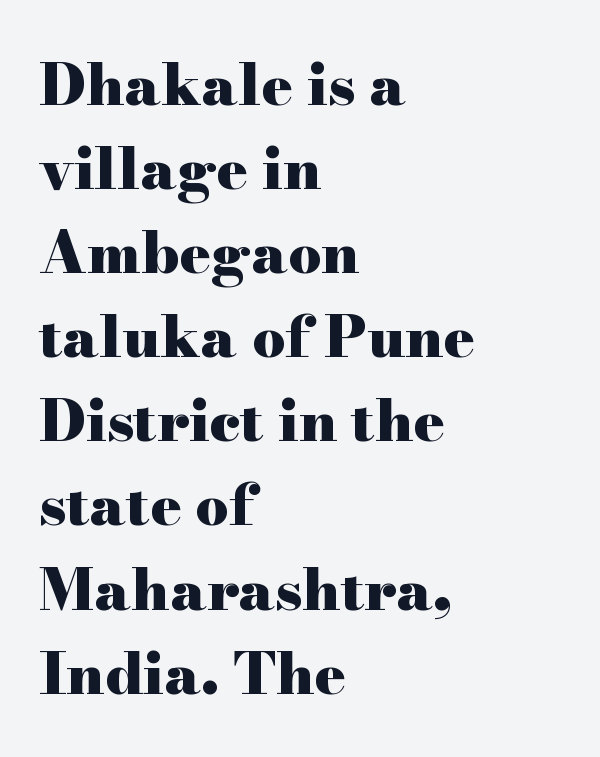
The image shows 58 px heavy, wide serif type, upright; set left-aligned, normal line spacing (1.45x), normal letter spacing, not underlined; high stroke contrast and a small x-height.
